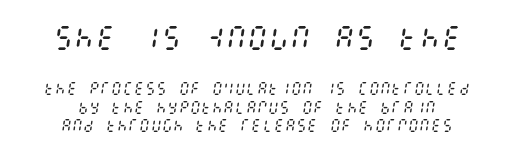
The lines in this sample share a center point and differ in where they start and stop. This layout puts the oversized block above and the modest block below. No chunkiness to these letters — they're not bold. The leading is moderate, giving the passage an even texture. The line texture is even and compact thanks to regular tracking.
